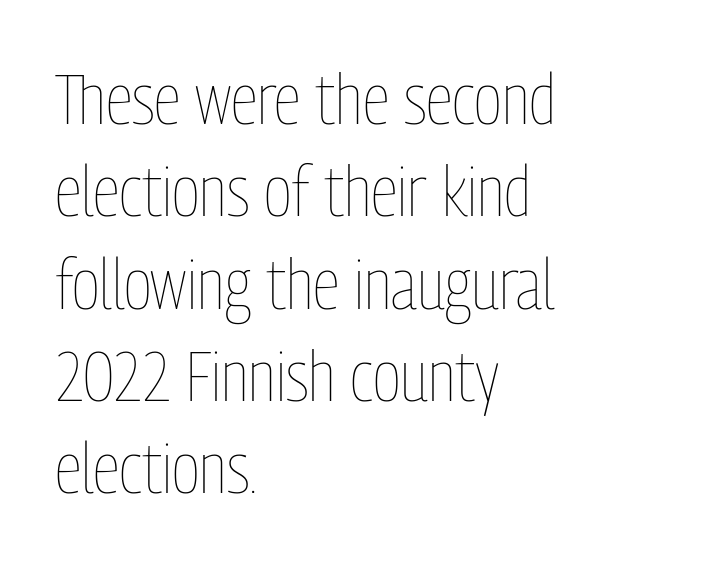
A bare baseline throughout the passage. Each letter keeps its own natural width here, so spacing adapts to shape. A student would call this left alignment; a typographer would say flush left, rag right. Reading down the column, the eye jumps a familiar distance to each next line. This is the regular roman posture of the typeface.
